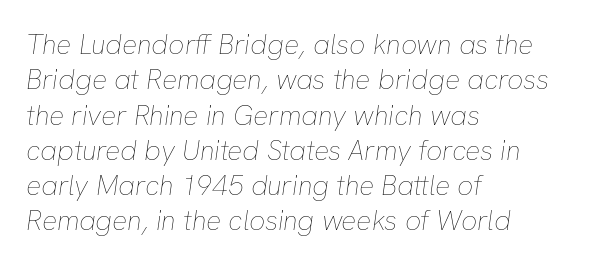
{"italic": "yes", "lean": "right", "slant_degrees": 8, "bold": "no", "weight": "thin", "width": "normal", "stroke_contrast": "low", "x_height": "medium", "monospaced": "no", "underline": "no", "align": "left", "line_spacing": "normal", "line_spacing_ratio": 1.26, "letter_spacing": "normal", "letter_spacing_em": 0.0, "glyph_px": 28}
